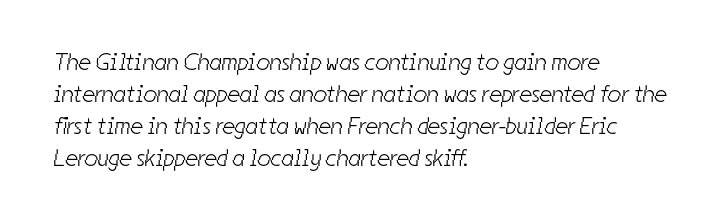
The image shows 24 px text type; set left-aligned, normal line spacing (1.33x), normal letter spacing, not underlined.
